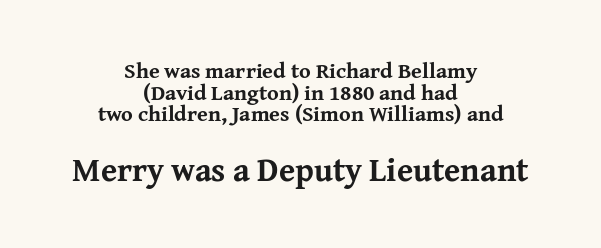
{"serif": "yes", "italic": "no", "bold": "yes", "weight": "bold", "width": "normal", "stroke_contrast": "medium", "x_height": "medium", "monospaced": "no", "underline": "no", "align": "center", "line_spacing": "tight", "line_spacing_ratio": 0.98, "letter_spacing": "normal", "letter_spacing_em": 0.0, "larger_block": "second", "size_ratio": 1.5, "glyph_px": 33}
